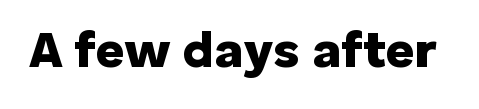
Q: Is the text bold? A: Yes.
Q: Is the text italic (slanted)? A: No, it is upright.
Q: Is the typeface a serif or a sans-serif typeface? A: Sans-serif.
Q: Is the text underlined? A: No.
Q: Is the spacing between letters normal or unusually wide? A: Normal.
Q: Width (condensed, normal, or wide)? A: Normal.
Q: Stroke contrast? A: Low.
Q: x-height? A: Medium.
Q: Monospaced? A: No.
